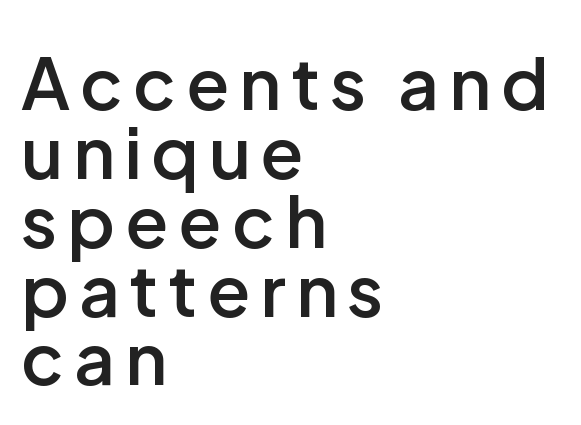
The image shows 71 px semibold sans-serif type, upright; set left-aligned, tight line spacing (0.97x), not underlined; low stroke contrast and a medium x-height.
